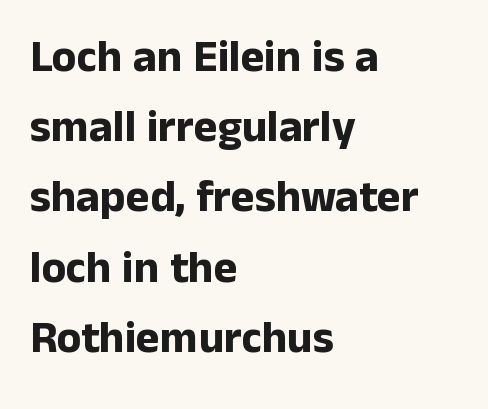
{"serif": "no", "italic": "no", "bold": "yes", "weight": "bold", "width": "normal", "stroke_contrast": "low", "x_height": "medium", "monospaced": "no", "underline": "no", "align": "left", "line_spacing": "normal", "line_spacing_ratio": 1.56, "letter_spacing": "normal", "letter_spacing_em": 0.0, "glyph_px": 45}
